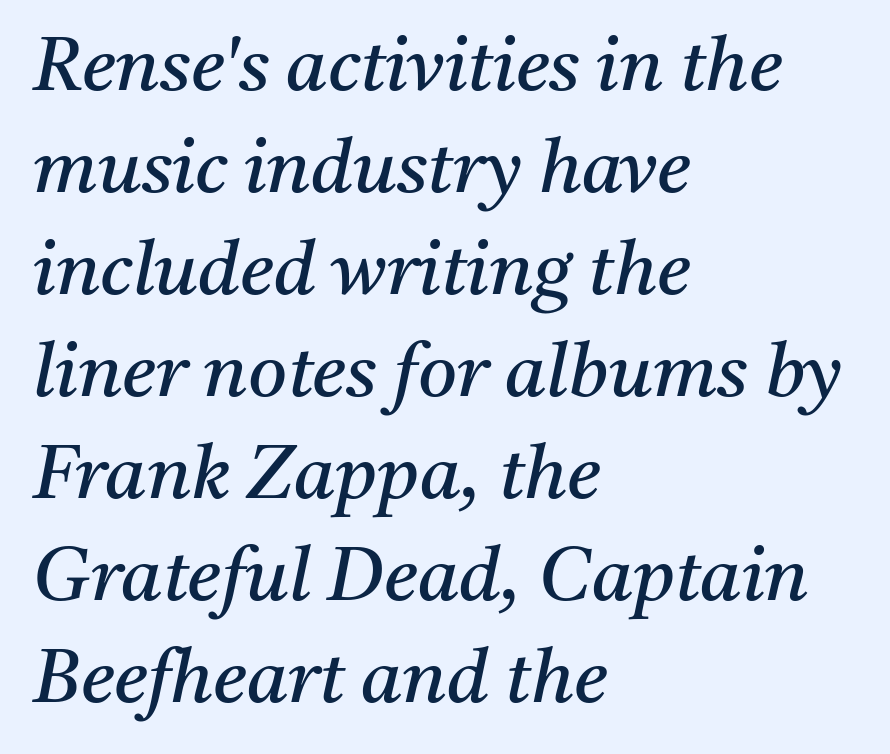
The lettering tilts uniformly, giving the passage an italic look. Letters rest on an invisible, unmarked baseline. Think of a printed novel: that variable character pitch is what you see here. Line starts are locked; line ends wander. The typeface has the unassuming heft of standard copy or less.
